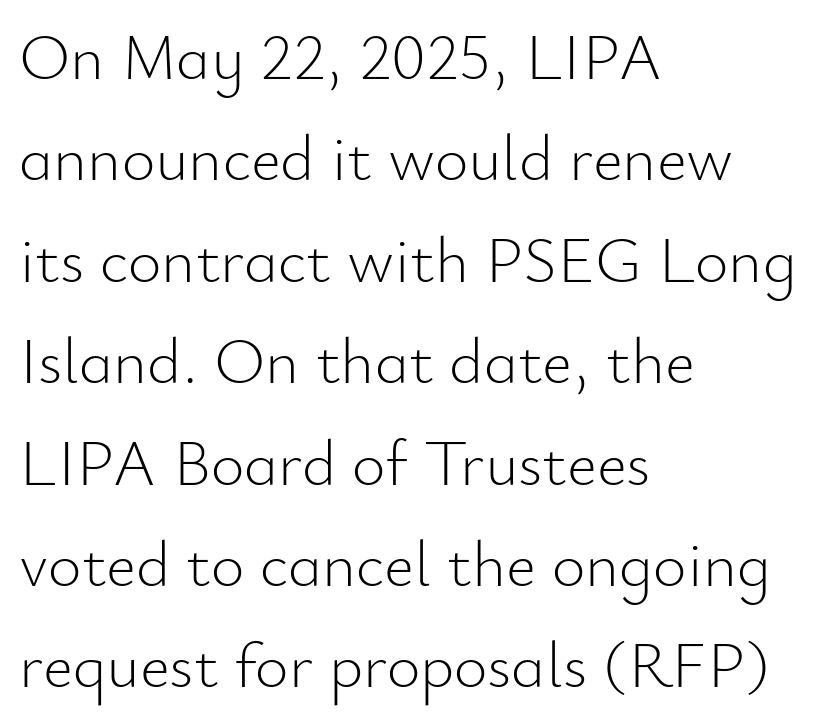
The image shows 65 px light sans-serif type, upright; set left-aligned, normal line spacing (1.56x), normal letter spacing, not underlined; low stroke contrast and a small x-height.
